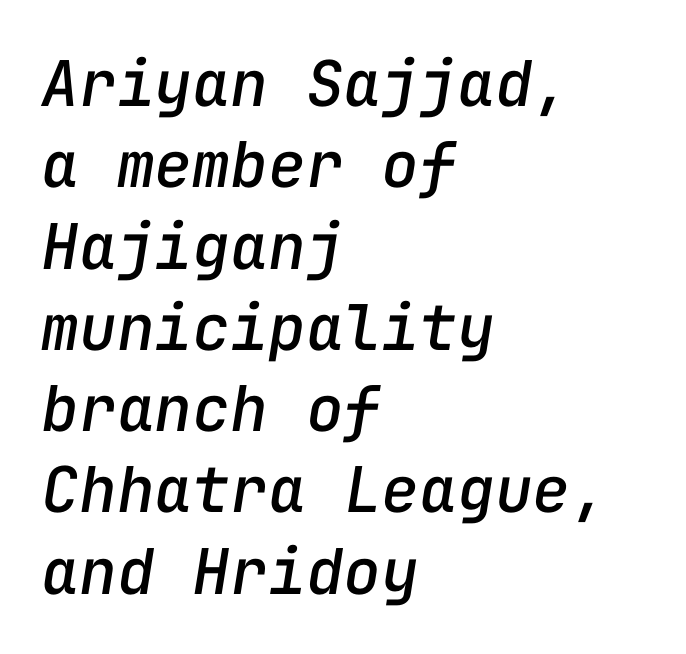
Words float on clear page, feet unadorned. The face used here is rendered with its standard letterfit. Spacing verdict: monospaced, one width for all characters. One-word summary of the alignment: left. Students, observe: this is what conventionally led text looks like.
